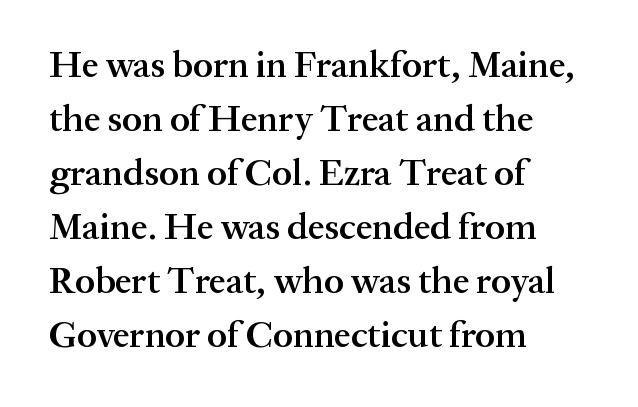
Q: Is the text bold? A: Semi-bold.
Q: Is the text italic (slanted)? A: No, it is upright.
Q: Is the typeface a serif or a sans-serif typeface? A: Serif.
Q: Is the text underlined? A: No.
Q: How is the paragraph aligned? A: Left-aligned.
Q: Is the spacing between letters normal or unusually wide? A: Normal.
Q: Is the spacing between lines tight, normal or loose? A: Normal.
Q: Width (condensed, normal, or wide)? A: Normal.
Q: Stroke contrast? A: Medium.
Q: x-height? A: Medium.
Q: Monospaced? A: No.
